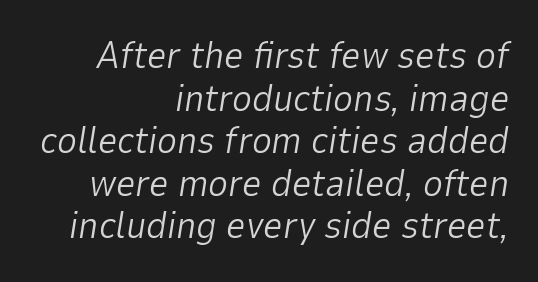
The image shows 38 px light type, italic (leaning right); set right-aligned, tight line spacing (1.12x), normal letter spacing, not underlined; low stroke contrast and a medium x-height.
